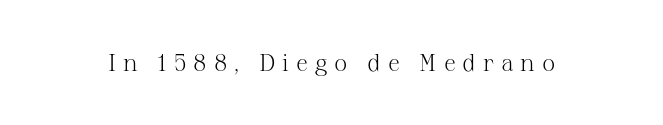
Q: Is the text bold? A: No.
Q: Is the text italic (slanted)? A: No, it is upright.
Q: Is the text underlined? A: No.
Q: Is the spacing between letters normal or unusually wide? A: Unusually wide.
